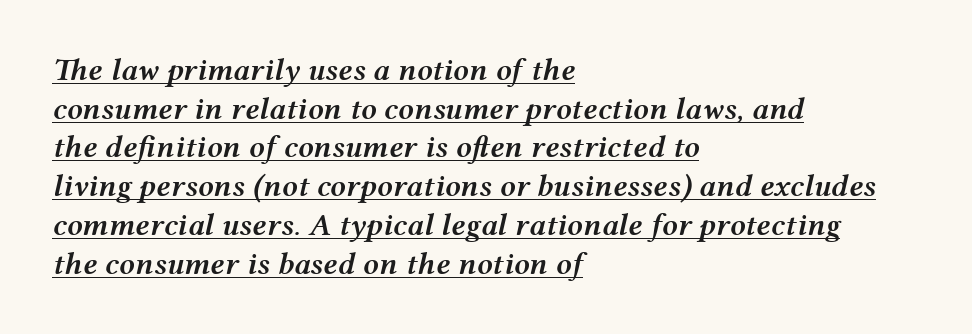
{"italic": "yes", "lean": "right", "slant_degrees": 12, "bold": "semi", "weight": "semibold", "width": "wide", "stroke_contrast": "medium", "x_height": "medium", "monospaced": "no", "underline": "yes", "align": "left", "line_spacing": "normal", "line_spacing_ratio": 1.25, "letter_spacing": "normal", "letter_spacing_em": 0.0, "glyph_px": 31}
